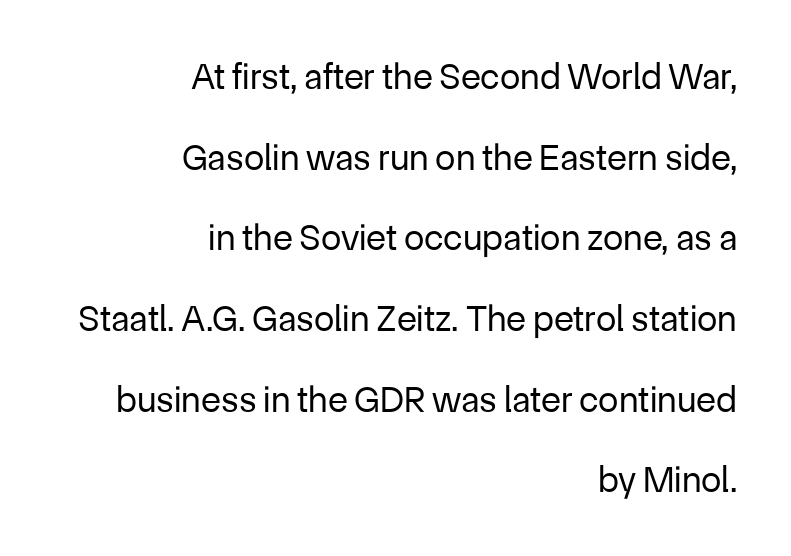
The rag falls on the left side of this text block. Tall strokes in this sample are plumb rather than angled. Is there much room between lines? Yes — plenty of vertical air separates them. Each word holds together tightly as a unit, with standard inter-letter gaps. The baseline area is clear. The face used here is proportionally spaced, like ordinary book or web type.
